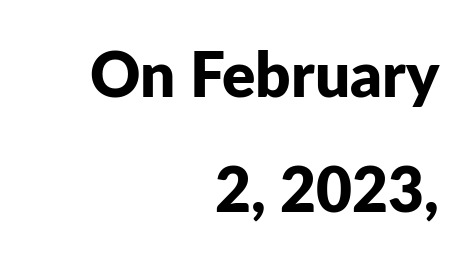
Q: Is the text bold? A: Yes.
Q: Is the text italic (slanted)? A: No, it is upright.
Q: Is the typeface a serif or a sans-serif typeface? A: Sans-serif.
Q: Is the text underlined? A: No.
Q: How is the paragraph aligned? A: Right-aligned.
Q: Is the spacing between letters normal or unusually wide? A: Normal.
Q: Width (condensed, normal, or wide)? A: Normal.
Q: Stroke contrast? A: Low.
Q: x-height? A: Medium.
Q: Monospaced? A: No.
